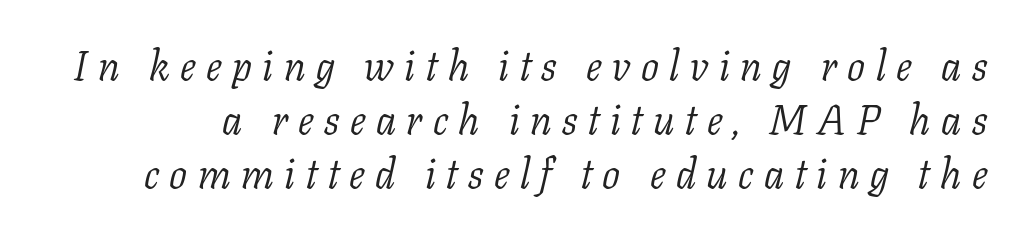
Q: Is the text bold? A: No.
Q: Is the text italic (slanted)? A: Yes, it leans right by about 11 degrees.
Q: Is the typeface a serif or a sans-serif typeface? A: Serif.
Q: Is the text underlined? A: No.
Q: Is the spacing between letters normal or unusually wide? A: Unusually wide.
Q: Is the spacing between lines tight, normal or loose? A: Normal.
Q: Width (condensed, normal, or wide)? A: Normal.
Q: Stroke contrast? A: Low.
Q: x-height? A: Medium.
Q: Monospaced? A: No.
